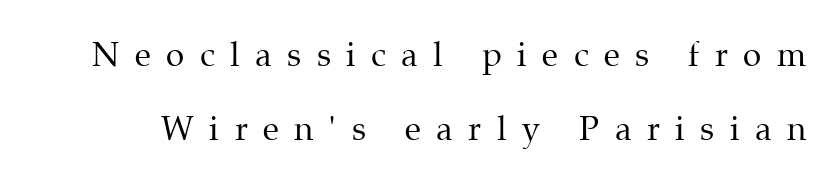
Q: Is the text bold? A: No.
Q: Is the text italic (slanted)? A: No, it is upright.
Q: Is the typeface a serif or a sans-serif typeface? A: Serif.
Q: Is the text underlined? A: No.
Q: Is the spacing between letters normal or unusually wide? A: Unusually wide.
Q: Is the spacing between lines tight, normal or loose? A: Loose.
Q: Width (condensed, normal, or wide)? A: Normal.
Q: Stroke contrast? A: Medium.
Q: x-height? A: Medium.
Q: Monospaced? A: No.
